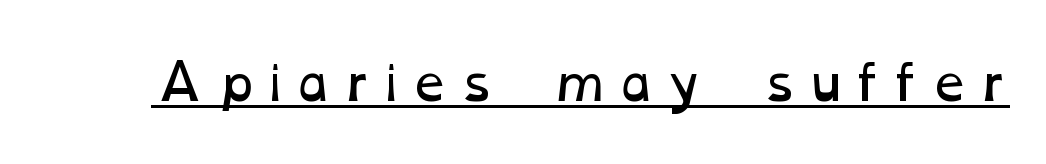
The letterforms sit at book weight or below. Think of a printed novel: that variable character pitch is what you see here. The glyphs are accompanied by a horizontal stroke just below them.
